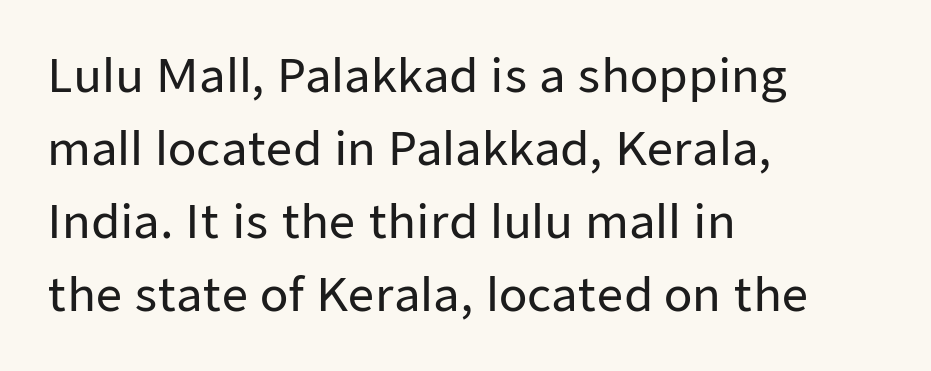
The image shows 46 px sans-serif type, upright; set left-aligned, normal line spacing (1.59x), normal letter spacing, not underlined; low stroke contrast and a medium x-height.
